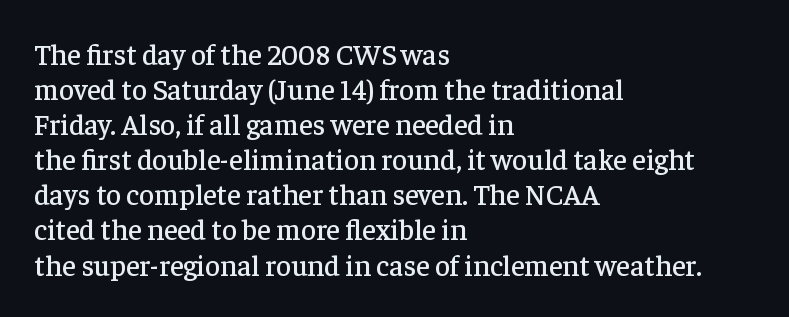
The image shows 29 px serif type, upright; set left-aligned, line spacing 1.21x, normal letter spacing, not underlined; low stroke contrast and a medium x-height.
